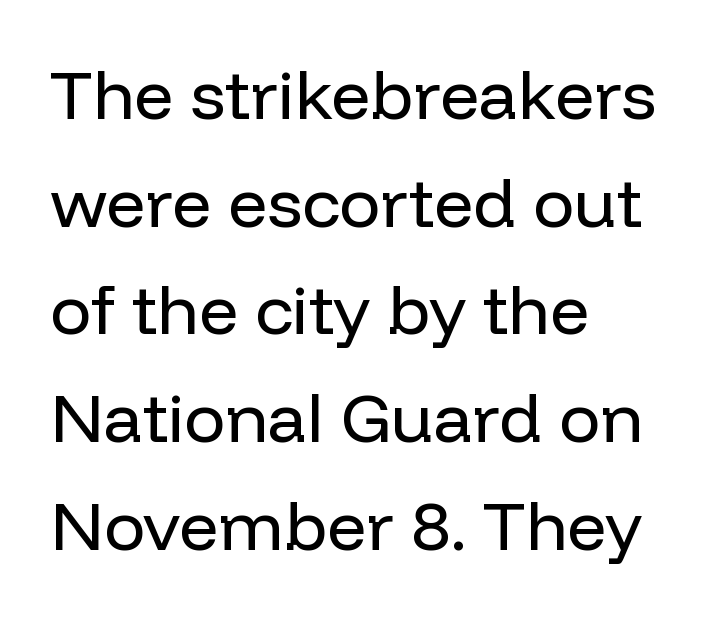
{"serif": "no", "italic": "no", "bold": "no", "weight": "regular", "width": "normal", "stroke_contrast": "low", "x_height": "medium", "monospaced": "no", "underline": "no", "align": "left", "line_spacing": "normal", "line_spacing_ratio": 1.56, "letter_spacing": "normal", "letter_spacing_em": 0.0, "glyph_px": 69}
